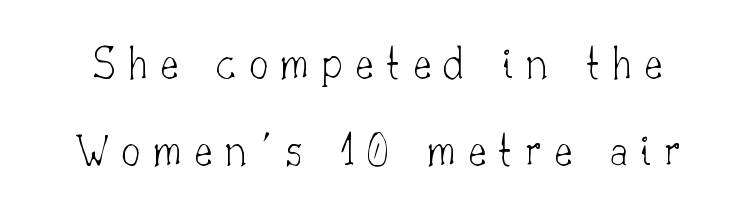
Q: Is the text bold? A: No.
Q: Is the text italic (slanted)? A: No, it is upright.
Q: Is the typeface a serif or a sans-serif typeface? A: Serif.
Q: Is the text underlined? A: No.
Q: Is the spacing between letters normal or unusually wide? A: Unusually wide.
Q: Width (condensed, normal, or wide)? A: Normal.
Q: Stroke contrast? A: Low.
Q: x-height? A: Small.
Q: Monospaced? A: No.
